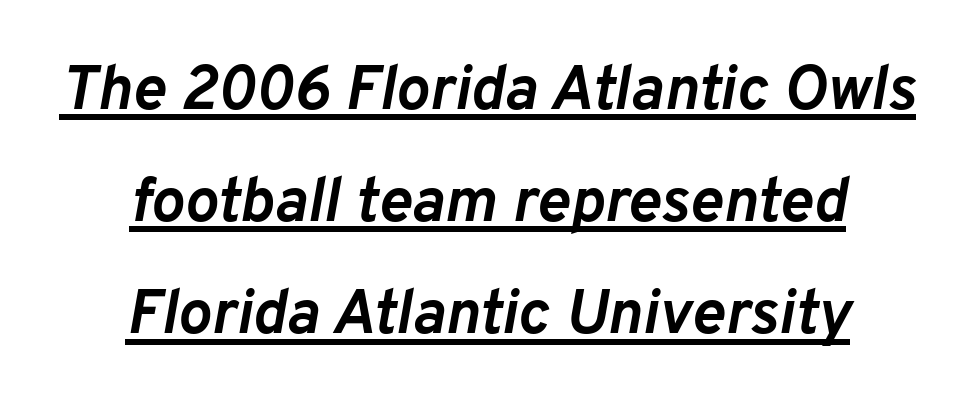
Q: Is the text bold? A: Yes.
Q: Is the text italic (slanted)? A: Yes, it leans right by about 10 degrees.
Q: Is the text underlined? A: Yes.
Q: How is the paragraph aligned? A: Centered.
Q: Is the spacing between letters normal or unusually wide? A: Normal.
Q: Width (condensed, normal, or wide)? A: Normal.
Q: Stroke contrast? A: Low.
Q: x-height? A: Medium.
Q: Monospaced? A: No.
